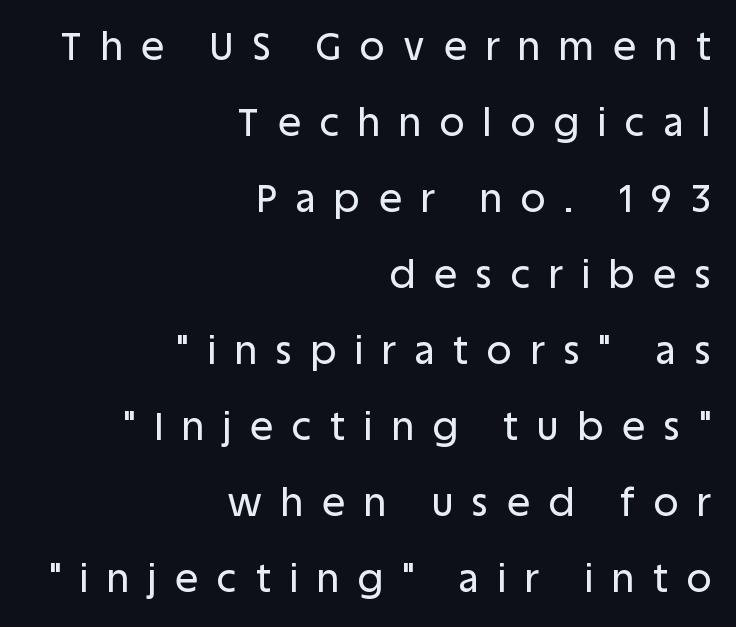
The leading is generous, giving the passage an open texture. These lines are rendered in a variable-pitch font. A flush-right, rag-left setting is used for this passage. The gaps between neighbouring characters are conspicuously large.
